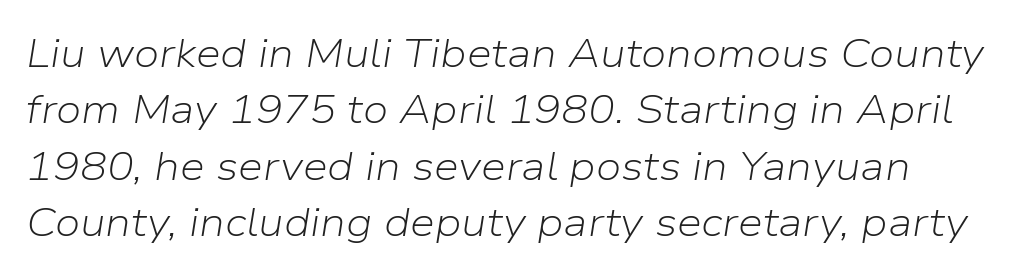
The glyphs look as if they've been sheared to an angle. Leading: standard. Tracking value appears to be zero — textbook default spacing. Character widths vary here, with narrow letters taking less room than wide ones.
